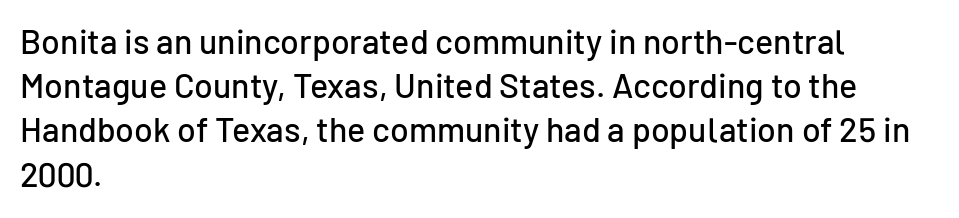
{"serif": "no", "italic": "no", "width": "normal", "stroke_contrast": "low", "x_height": "medium", "monospaced": "no", "underline": "no", "align": "left", "line_spacing": "normal", "line_spacing_ratio": 1.3, "letter_spacing": "normal", "letter_spacing_em": 0.0, "glyph_px": 34}
